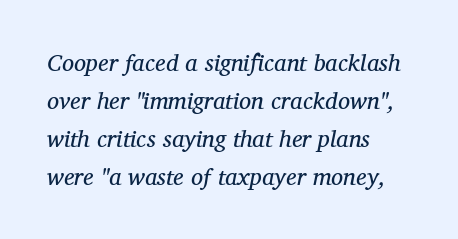
The image shows 24 px text type, italic (leaning right); set left-aligned, normal line spacing (1.58x), normal letter spacing, not underlined.
